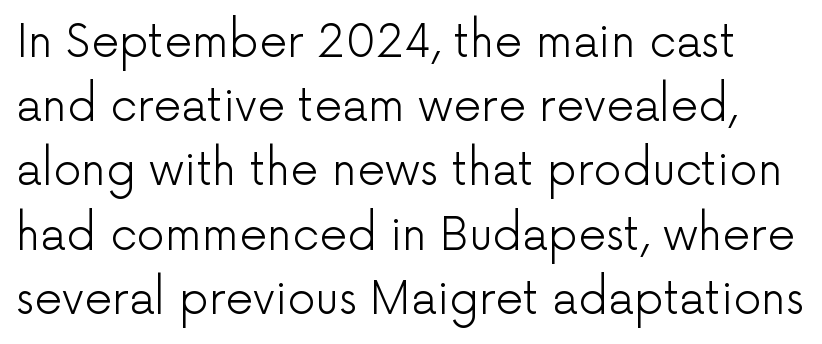
{"serif": "no", "italic": "no", "bold": "no", "weight": "light", "width": "normal", "stroke_contrast": "low", "x_height": "medium", "monospaced": "no", "underline": "no", "line_spacing": "normal", "line_spacing_ratio": 1.46, "letter_spacing": "normal", "letter_spacing_em": 0.0, "glyph_px": 44}
